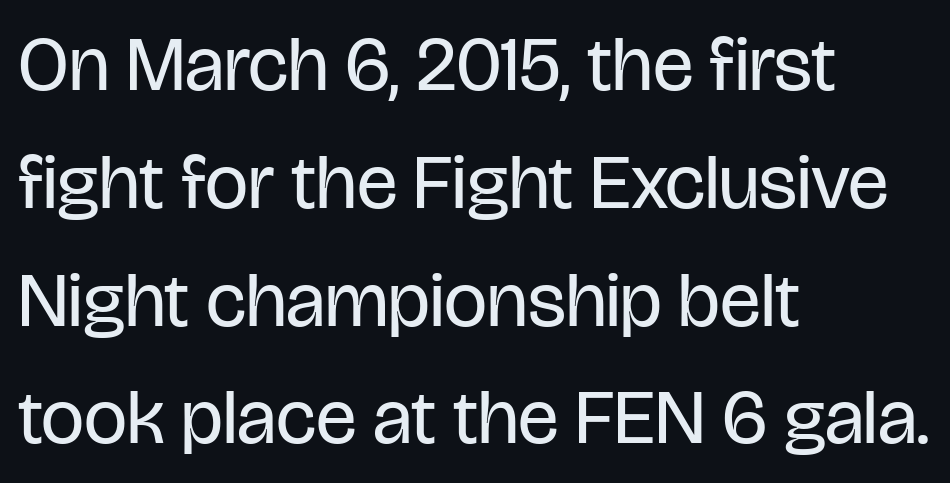
The image shows 77 px regular-weight, condensed sans-serif type, upright; set left-aligned, normal line spacing (1.53x), normal letter spacing, not underlined; low stroke contrast and a large x-height.
